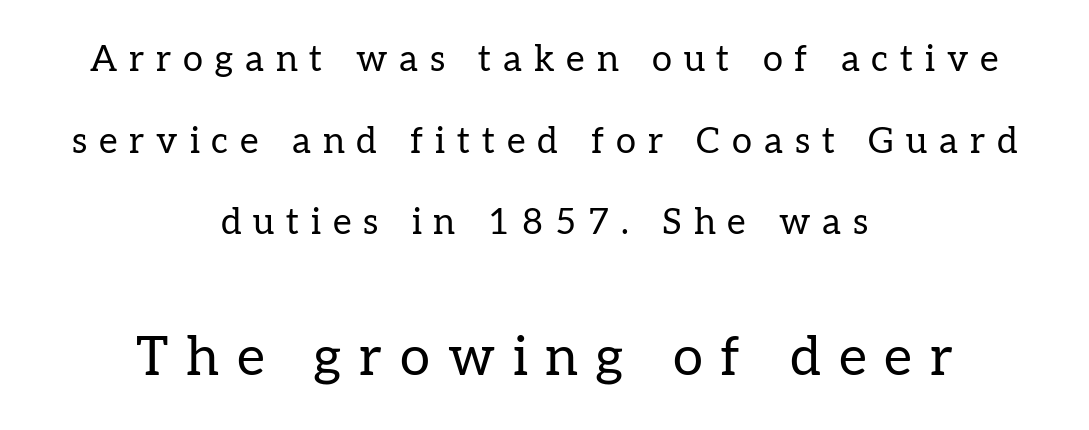
You can tell from the footed stems that serif type was used. The typesetting does not lean heavy: it is not bold. Inter-character spacing is expanded well beyond the font's built-in metrics. Small over large — that's the arrangement of the two blocks here. A typesetter would call this proportional, since set widths differ per character. The area under the type is left untouched.
